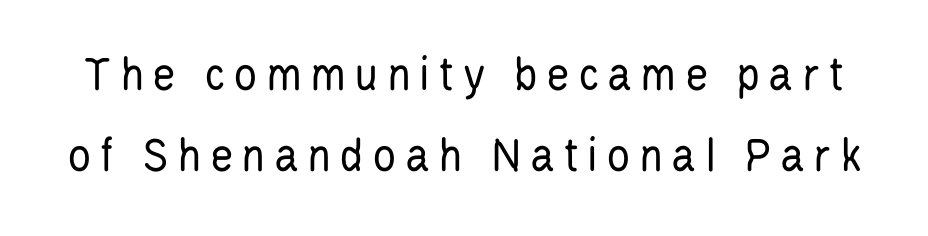
Q: Is the text bold? A: No.
Q: Is the text italic (slanted)? A: No, it is upright.
Q: Is the typeface a serif or a sans-serif typeface? A: Sans-serif.
Q: Is the text underlined? A: No.
Q: Is the spacing between lines tight, normal or loose? A: Normal.
Q: Width (condensed, normal, or wide)? A: Condensed.
Q: Stroke contrast? A: Low.
Q: x-height? A: Large.
Q: Monospaced? A: No.
